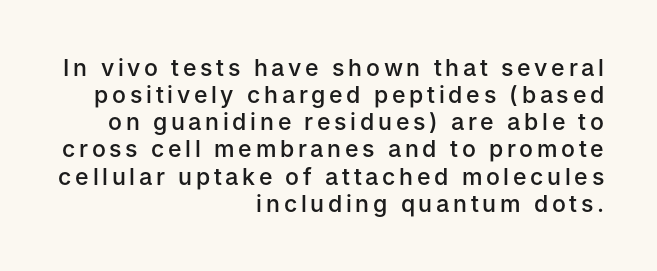
Characters remain perfectly vertical along every line. The rag falls on the left side of this text block. The space beneath each line is pristine and unruled. Look at the stroke-to-counter ratio: somewhat heavy, a semibold.
